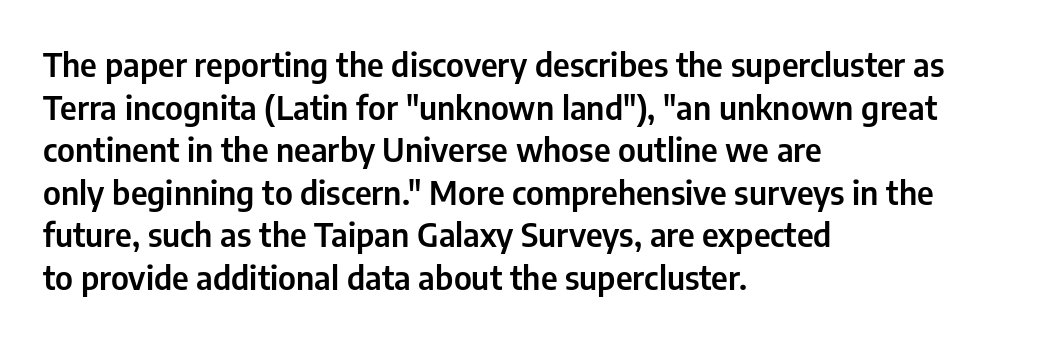
{"serif": "no", "italic": "no", "width": "condensed", "stroke_contrast": "low", "x_height": "medium", "monospaced": "no", "underline": "no", "align": "left", "line_spacing": "normal", "line_spacing_ratio": 1.29, "letter_spacing": "normal", "letter_spacing_em": 0.0, "glyph_px": 33}
